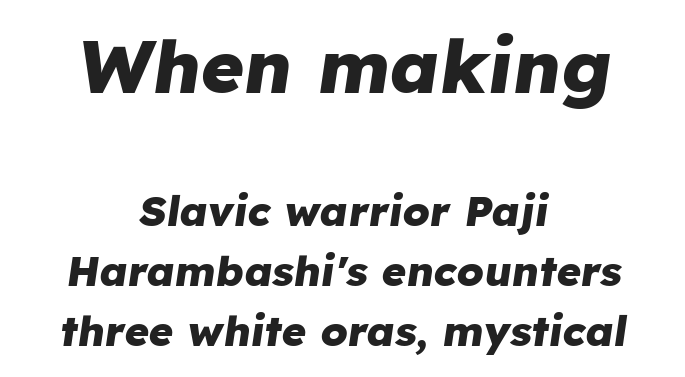
{"italic": "yes", "lean": "right", "slant_degrees": 8, "bold": "yes", "weight": "heavy", "width": "normal", "stroke_contrast": "low", "x_height": "medium", "monospaced": "no", "underline": "no", "align": "center", "line_spacing": "normal", "line_spacing_ratio": 1.43, "letter_spacing": "normal", "letter_spacing_em": 0.0, "larger_block": "first", "size_ratio": 1.76, "glyph_px": 74}
